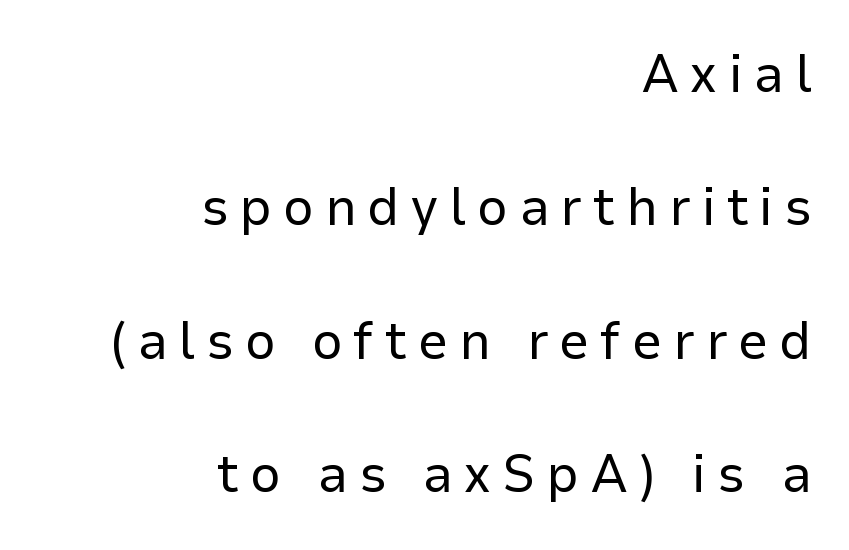
Layout note: lines flush right. Do the characters align in a grid? No, the font is proportional. These lines stand farther apart than default settings would place them. Is the letter spacing exaggerated? Yes — the characters are pushed far apart. The type sits square on the baseline with zero lean. The typeface has the unassuming heft of standard copy or less.
